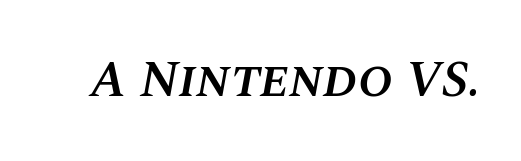
The image shows 52 px semibold type, italic (leaning right); set normal letter spacing, not underlined; medium stroke contrast and a large x-height.
